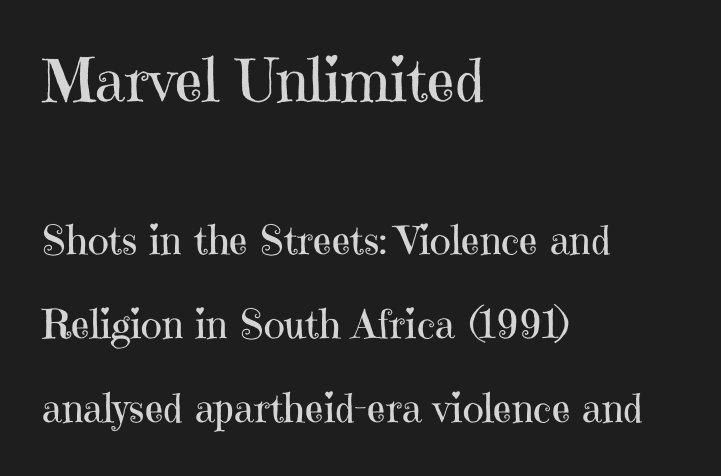
The image shows 60 px regular-weight serif type, upright; set left-aligned, loose line spacing (2.09x), normal letter spacing, not underlined; the first (top) block is 1.5x larger; high stroke contrast and a medium x-height.
